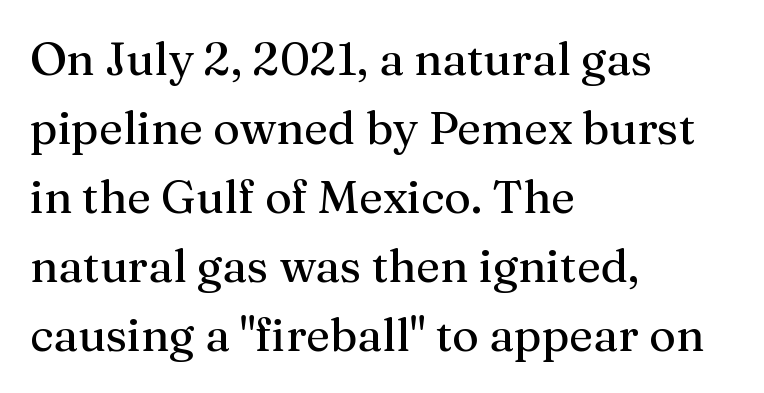
Ordinary non-slanted type is in use. Honestly, the row spacing looks completely unremarkable. The specimen omits any rule beneath the text block's lines. Here the designer chose a conventional face with non-uniform glyph widths.
